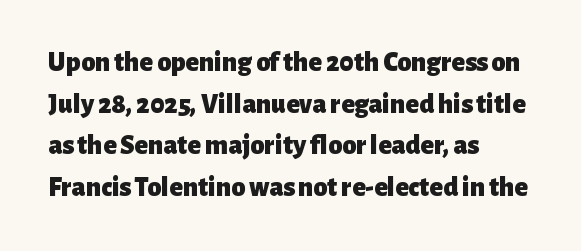
Q: Is the text bold? A: Yes.
Q: Is the text italic (slanted)? A: No, it is upright.
Q: Is the typeface a serif or a sans-serif typeface? A: Sans-serif.
Q: Is the text underlined? A: No.
Q: How is the paragraph aligned? A: Left-aligned.
Q: Is the spacing between letters normal or unusually wide? A: Normal.
Q: Is the spacing between lines tight, normal or loose? A: Normal.
Q: Width (condensed, normal, or wide)? A: Normal.
Q: Stroke contrast? A: Low.
Q: x-height? A: Medium.
Q: Monospaced? A: No.
